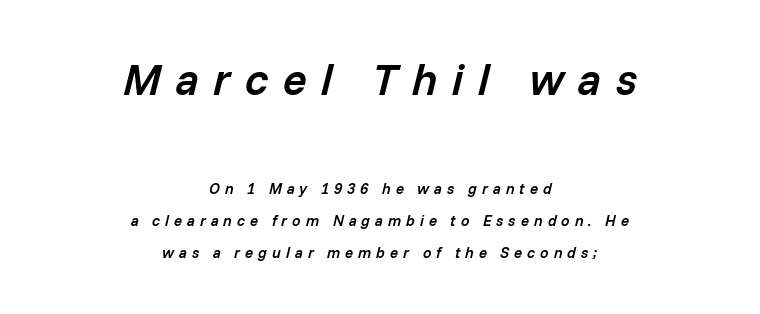
Typesetter's note — upper block bumped up in size, lower block left smaller. Typesetter's note: demi weight, one step under bold. The specimen reads as italic at a glance. Successive baselines arrive slowly, with a big drop between each. This rendering widens character spacing well past its baseline value.
